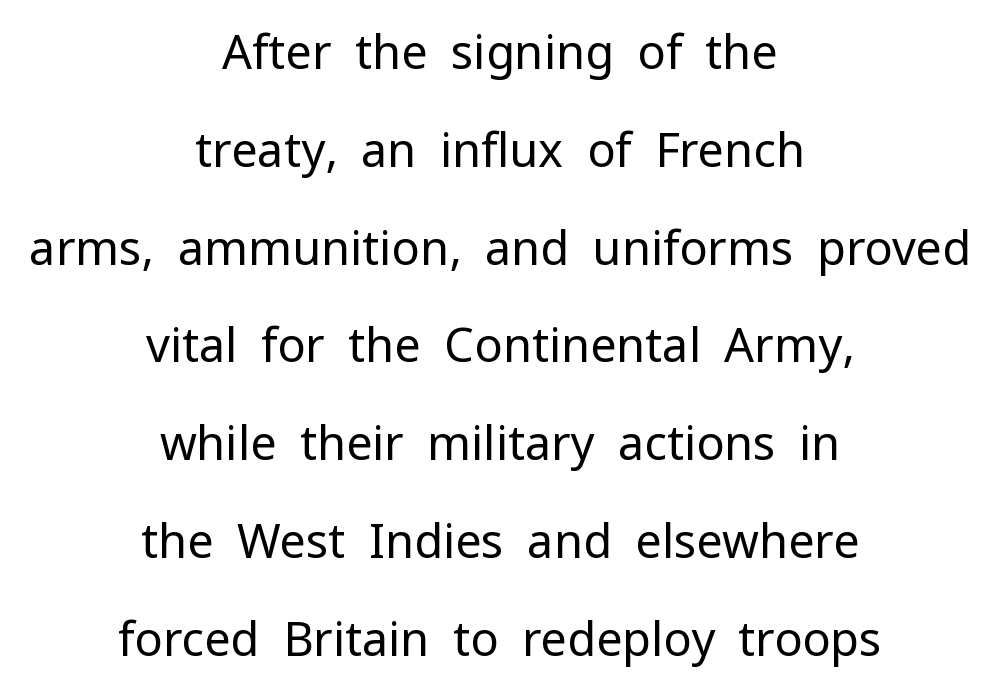
{"serif": "no", "italic": "no", "bold": "no", "weight": "regular", "width": "normal", "stroke_contrast": "low", "x_height": "medium", "monospaced": "no", "underline": "no", "align": "center", "line_spacing": "loose", "line_spacing_ratio": 2.08, "letter_spacing": "normal", "letter_spacing_em": 0.0, "glyph_px": 47}
